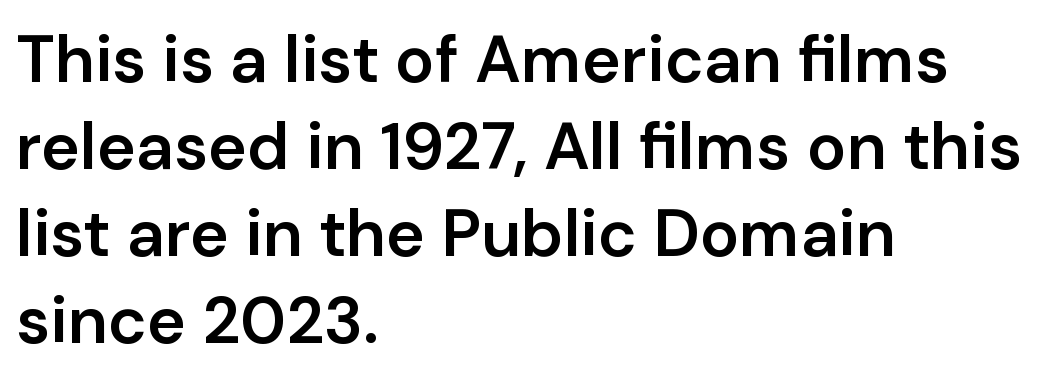
Q: Is the text bold? A: Semi-bold.
Q: Is the text italic (slanted)? A: No, it is upright.
Q: Is the typeface a serif or a sans-serif typeface? A: Sans-serif.
Q: Is the text underlined? A: No.
Q: How is the paragraph aligned? A: Left-aligned.
Q: Is the spacing between letters normal or unusually wide? A: Normal.
Q: Is the spacing between lines tight, normal or loose? A: Normal.
Q: Width (condensed, normal, or wide)? A: Normal.
Q: Stroke contrast? A: Low.
Q: x-height? A: Medium.
Q: Monospaced? A: No.
